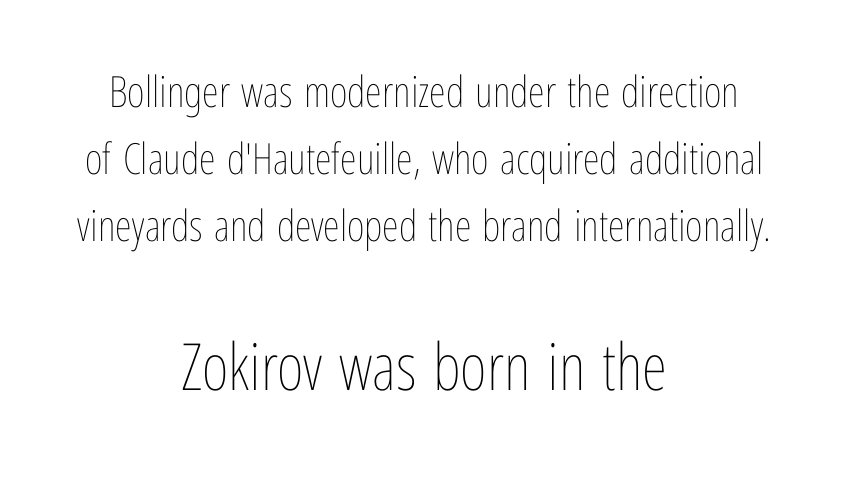
The image shows 65 px thin, condensed type, upright; set centered, normal line spacing (1.56x), normal letter spacing, not underlined; the second (bottom) block is 1.51x larger; low stroke contrast and a medium x-height.
